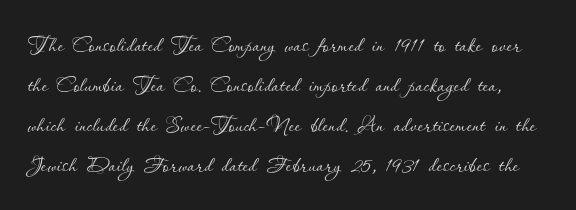
{"bold": "no", "weight": "thin", "width": "normal", "stroke_contrast": "low", "x_height": "small", "monospaced": "no", "underline": "no", "line_spacing": "normal", "line_spacing_ratio": 1.33, "letter_spacing": "normal", "letter_spacing_em": 0.0, "glyph_px": 30}
